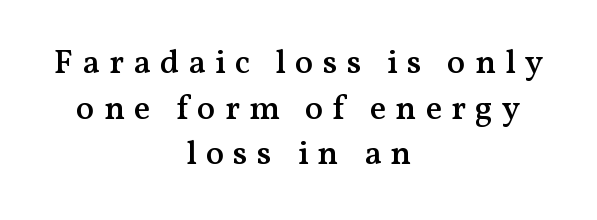
The image shows 34 px semibold serif type, upright; set centered, normal line spacing (1.34x), unusually wide letter spacing (+0.27 em), not underlined; medium stroke contrast and a medium x-height.
